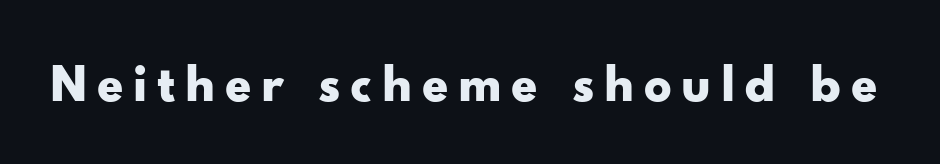
A typesetter would call this proportional, since set widths differ per character. The gap between lines stays unmarked. Observe the absence of serifs on each vertical stroke in this sample. Nope, not italic — everything's standing straight. The typesetting leans heavy: a genuine bold.
